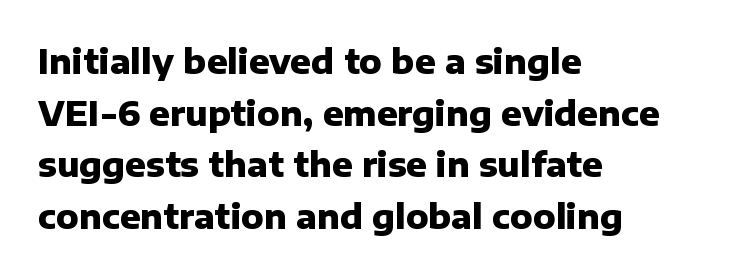
Each row of text sits above clean, open space. This sample keeps an unexceptional amount of space between lines. Note the varied advance widths — an 'i' is clearly narrower than an 'm'. Reading down the block, your eye returns to a fixed left position each line. The text was rendered using a sans face with plain stroke endings. Glyph-to-glyph distance matches everyday printed text.
